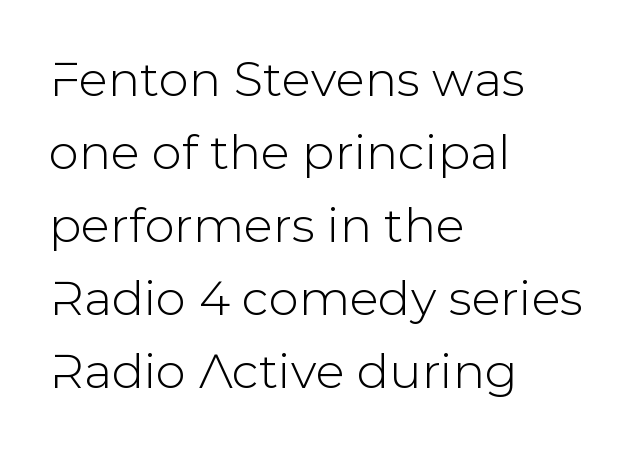
{"serif": "no", "italic": "no", "width": "normal", "stroke_contrast": "low", "x_height": "medium", "monospaced": "no", "underline": "no", "align": "left", "line_spacing": "normal", "line_spacing_ratio": 1.52, "letter_spacing": "normal", "letter_spacing_em": 0.0, "glyph_px": 48}
